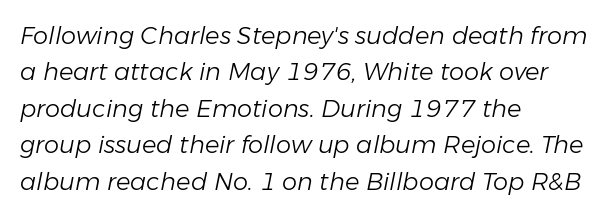
{"italic": "yes", "lean": "right", "slant_degrees": 11, "bold": "no", "underline": "no", "align": "left", "line_spacing": "normal", "line_spacing_ratio": 1.52, "letter_spacing": "normal", "letter_spacing_em": 0.0, "glyph_px": 24}
